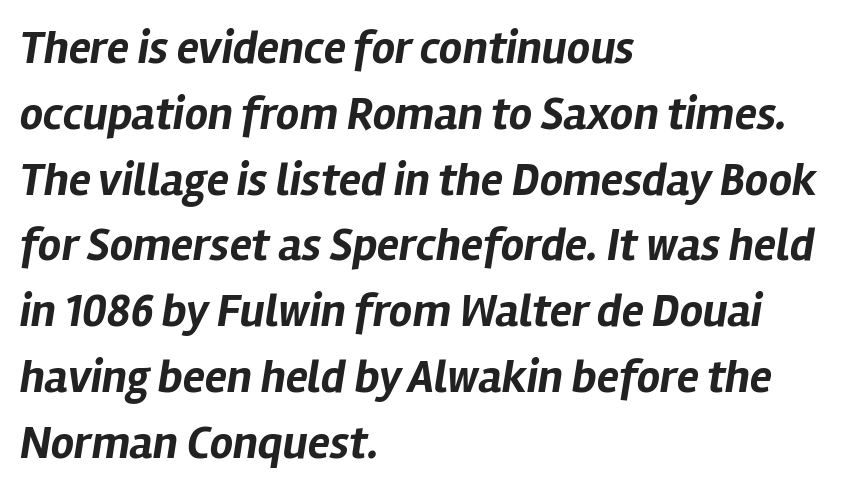
The image shows 46 px bold type, italic (leaning right); set left-aligned, normal line spacing (1.43x), normal letter spacing, not underlined; low stroke contrast and a medium x-height.
